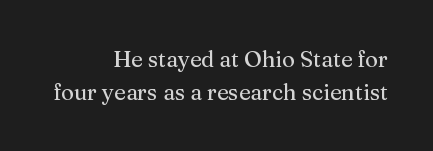
Leading: standard. The setting favours the right margin, as signatures and pull-quotes sometimes do. Check the space under the baseline: it is left empty. The type is set solid horizontally, with unmodified tracking. The typography opts for an upright posture over an oblique one.
